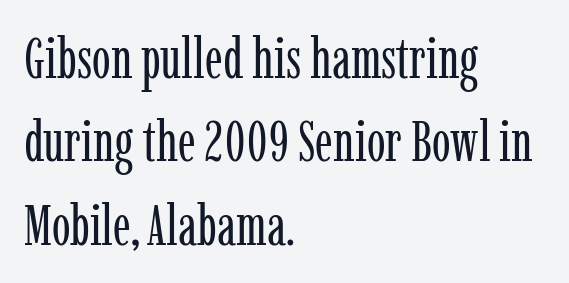
The image shows 56 px regular-weight, condensed serif type, upright; set left-aligned, normal line spacing (1.49x), normal letter spacing, not underlined; low stroke contrast and a medium x-height.
